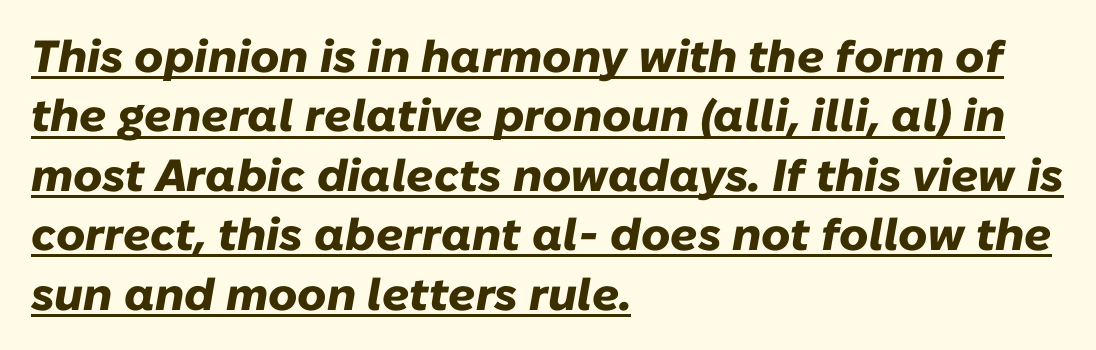
{"italic": "yes", "lean": "right", "slant_degrees": 10, "bold": "yes", "weight": "heavy", "width": "normal", "stroke_contrast": "low", "x_height": "medium", "monospaced": "no", "underline": "yes", "align": "left", "line_spacing": "normal", "line_spacing_ratio": 1.32, "letter_spacing": "normal", "letter_spacing_em": 0.0, "glyph_px": 45}
